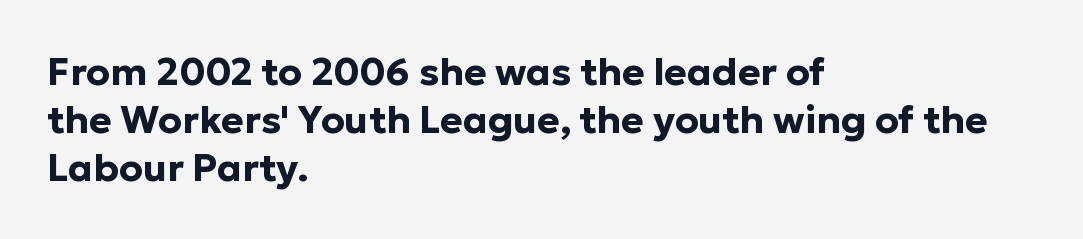
{"serif": "no", "italic": "no", "bold": "yes", "weight": "bold", "width": "normal", "stroke_contrast": "low", "x_height": "medium", "monospaced": "no", "underline": "no", "align": "left", "line_spacing": "normal", "line_spacing_ratio": 1.26, "letter_spacing": "normal", "letter_spacing_em": 0.0, "glyph_px": 38}
